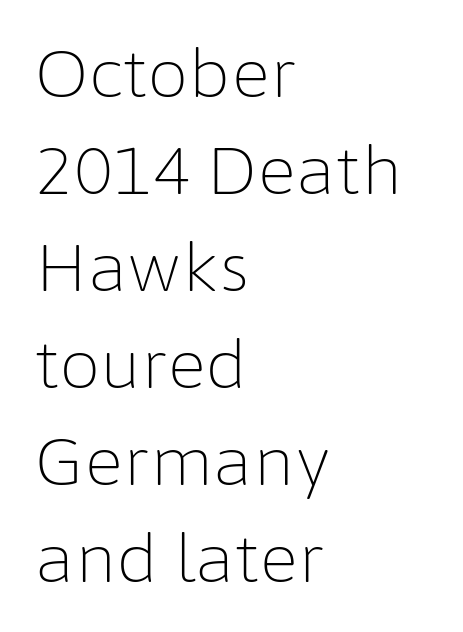
Vertical strokes here are truly vertical. The baseline area is clear. Compared with a centered layout, this one pins lines to the left instead. These lines keep a tight, regular rhythm from letter to letter. Is this a fixed-width face? No — the glyphs have proportional, varying widths.
